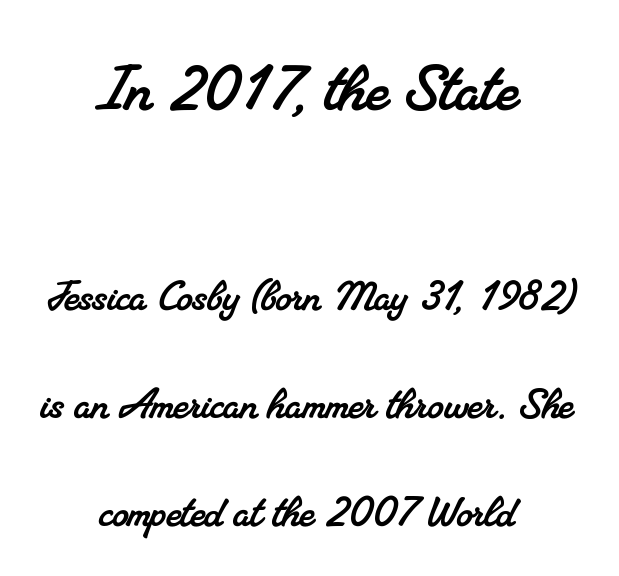
The image shows 77 px serif type; set centered, loose line spacing (2.12x), normal letter spacing, not underlined; the first (top) block is 1.51x larger; medium stroke contrast and a small x-height.
